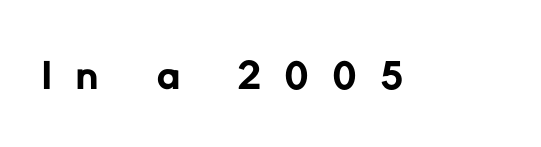
The image shows 62 px regular-weight sans-serif type; set unusually wide letter spacing (+0.4 em), not underlined; low stroke contrast and a medium x-height.
